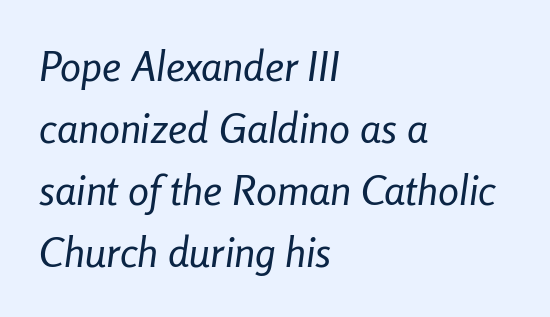
{"italic": "yes", "lean": "right", "slant_degrees": 8, "bold": "no", "weight": "regular", "width": "condensed", "stroke_contrast": "low", "x_height": "medium", "monospaced": "no", "underline": "no", "align": "left", "line_spacing": "normal", "line_spacing_ratio": 1.48, "letter_spacing": "normal", "letter_spacing_em": 0.0, "glyph_px": 42}
